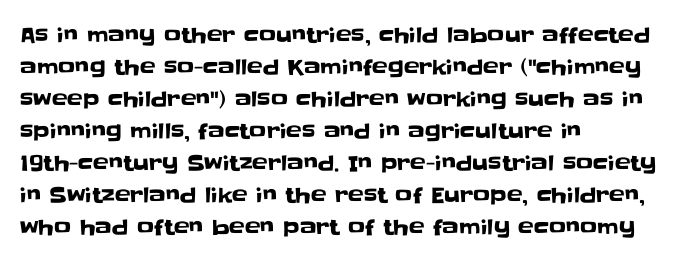
Q: Is the text italic (slanted)? A: No, it is upright.
Q: Is the text underlined? A: No.
Q: How is the paragraph aligned? A: Left-aligned.
Q: Is the spacing between letters normal or unusually wide? A: Normal.
Q: Is the spacing between lines tight, normal or loose? A: Normal.
